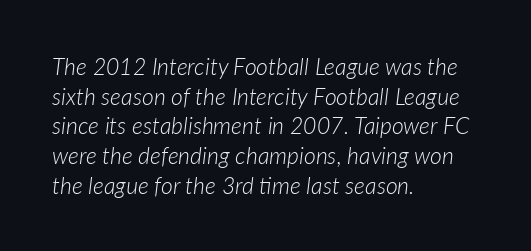
The specimen reads as italic at a glance. Where is the straight margin? On the left. One glance says typical: line gaps are just what's usual. No extra tracking has been applied to these lines.
